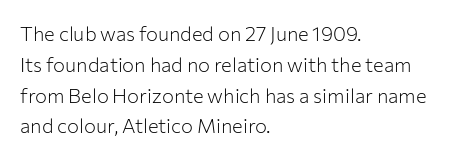
Q: Is the text bold? A: No.
Q: Is the text italic (slanted)? A: No, it is upright.
Q: Is the text underlined? A: No.
Q: How is the paragraph aligned? A: Left-aligned.
Q: Is the spacing between letters normal or unusually wide? A: Normal.
Q: Is the spacing between lines tight, normal or loose? A: Normal.
